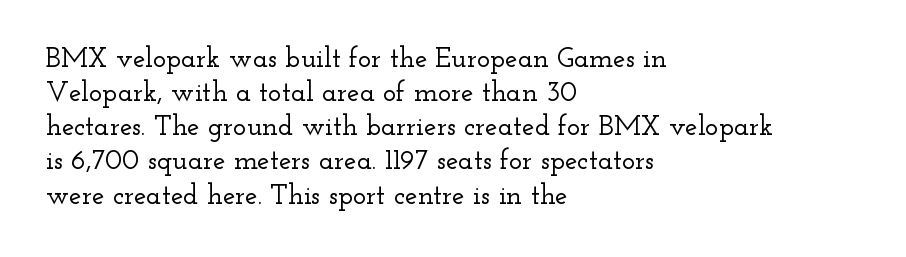
{"serif": "yes", "italic": "no", "width": "wide", "stroke_contrast": "low", "x_height": "small", "monospaced": "no", "underline": "no", "align": "left", "line_spacing_ratio": 1.22, "letter_spacing": "normal", "letter_spacing_em": 0.0, "glyph_px": 28}
